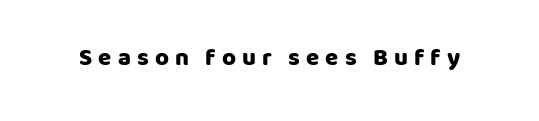
The image shows 24 px bold type, upright; set unusually wide letter spacing (+0.25 em), not underlined.
